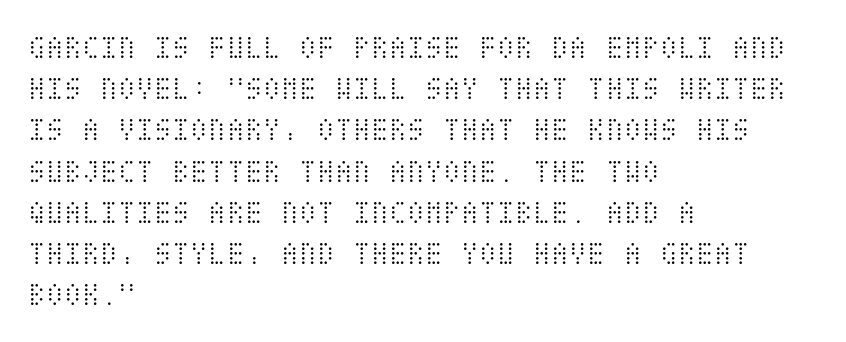
The image shows 33 px light, condensed type, upright; set left-aligned, normal line spacing (1.25x), normal letter spacing, not underlined; medium stroke contrast and a large x-height.
